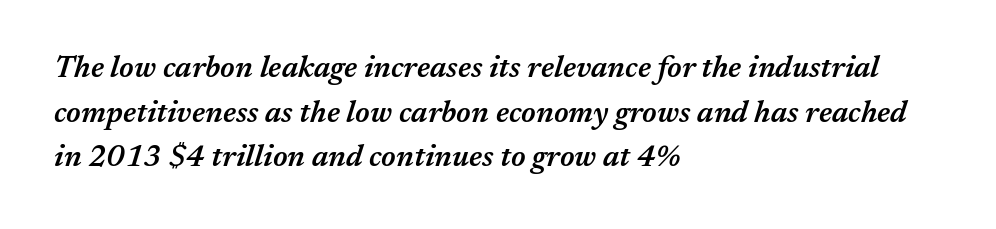
The space beneath each line is pristine and unruled. Each new line begins a customary step beneath the previous one. This is oblique type, the kind used for emphasis or titles. The face used here is rendered with its standard letterfit.
